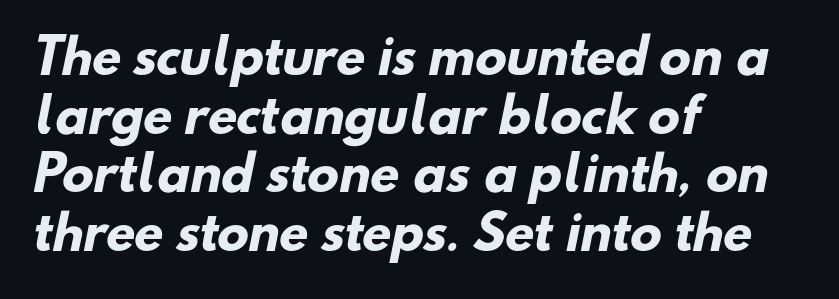
Q: Is the text bold? A: Yes.
Q: Is the typeface a serif or a sans-serif typeface? A: Sans-serif.
Q: Is the text underlined? A: No.
Q: How is the paragraph aligned? A: Left-aligned.
Q: Is the spacing between letters normal or unusually wide? A: Normal.
Q: Is the spacing between lines tight, normal or loose? A: Normal.
Q: Width (condensed, normal, or wide)? A: Normal.
Q: Stroke contrast? A: Low.
Q: x-height? A: Small.
Q: Monospaced? A: No.
